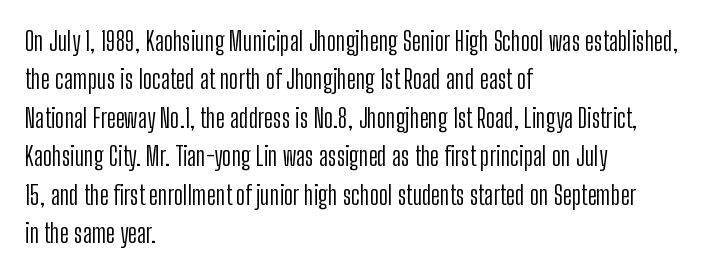
Leftover space on each line is placed entirely after the last word. The font sits on the lighter half of the weight spectrum, regular included. Here the glyphs are tracked normally, forming tight word shapes. Evenly set lines give the paragraph a standard silhouette. The area under the type is left untouched. The letters stand upright; this is a roman face.
